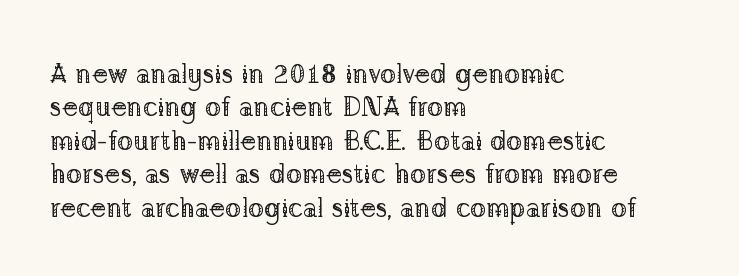
Q: Is the text bold? A: No.
Q: Is the text italic (slanted)? A: No, it is upright.
Q: Is the text underlined? A: No.
Q: How is the paragraph aligned? A: Left-aligned.
Q: Is the spacing between letters normal or unusually wide? A: Normal.
